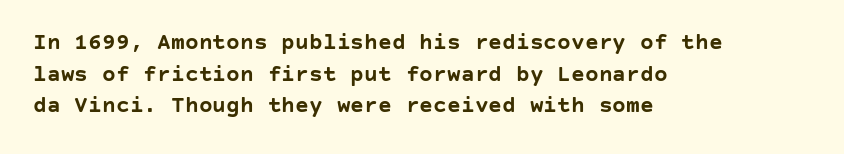
Q: Is the text bold? A: Yes.
Q: Is the text italic (slanted)? A: No, it is upright.
Q: Is the text underlined? A: No.
Q: How is the paragraph aligned? A: Left-aligned.
Q: Is the spacing between letters normal or unusually wide? A: Normal.
Q: Is the spacing between lines tight, normal or loose? A: Normal.
